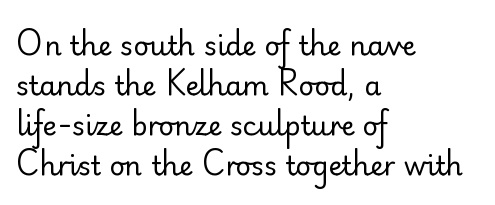
The image shows 27 px text type, upright; set left-aligned, normal line spacing (1.48x), normal letter spacing, not underlined.
